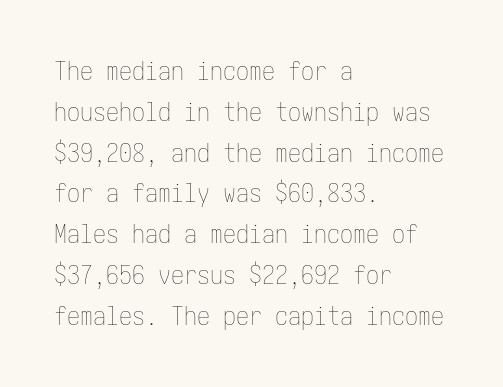
The gap between lines stays unmarked. No extra tracking has been applied to these lines. Does the leading feel generous? No, just average. Short and long lines alike share a common starting point at left.
